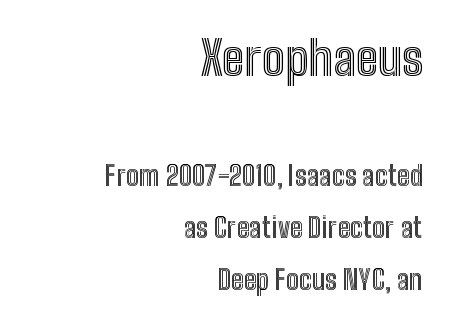
Each word holds together tightly as a unit, with standard inter-letter gaps. Looks like regular typesetting: each glyph gets only the width it needs. The string is rendered with underlining switched off. Successive baselines arrive slowly, with a big drop between each.
